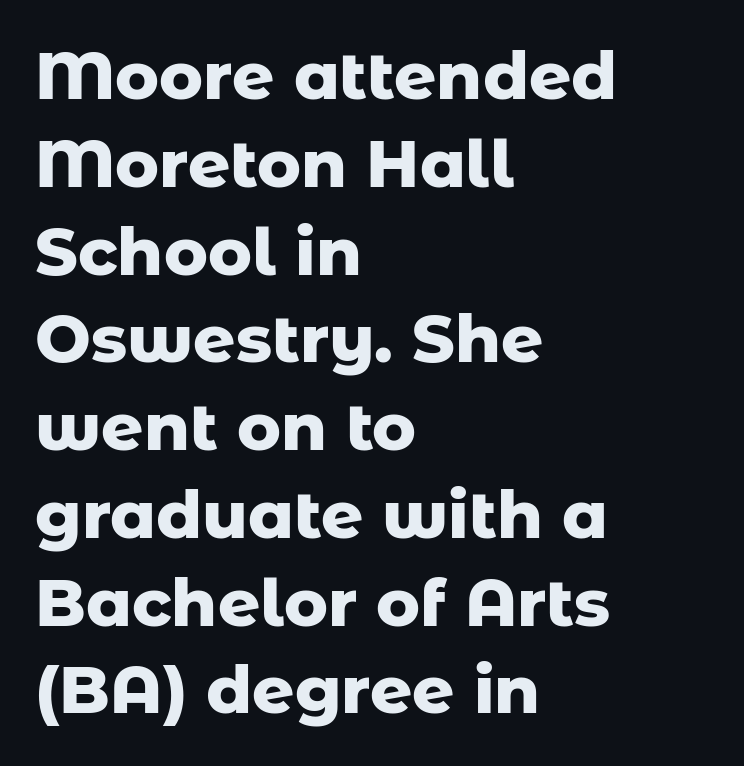
Q: Is the text bold? A: Yes.
Q: Is the text italic (slanted)? A: No, it is upright.
Q: Is the typeface a serif or a sans-serif typeface? A: Sans-serif.
Q: Is the text underlined? A: No.
Q: How is the paragraph aligned? A: Left-aligned.
Q: Is the spacing between letters normal or unusually wide? A: Normal.
Q: Is the spacing between lines tight, normal or loose? A: Normal.
Q: Width (condensed, normal, or wide)? A: Normal.
Q: Stroke contrast? A: Low.
Q: x-height? A: Medium.
Q: Monospaced? A: No.
